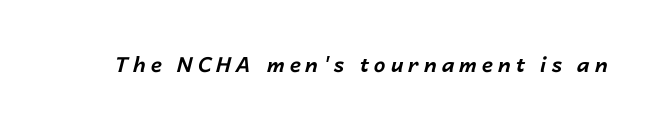
{"italic": "yes", "lean": "right", "slant_degrees": 14, "bold": "yes", "underline": "no", "letter_spacing": "wide", "letter_spacing_em": 0.23, "glyph_px": 21}
